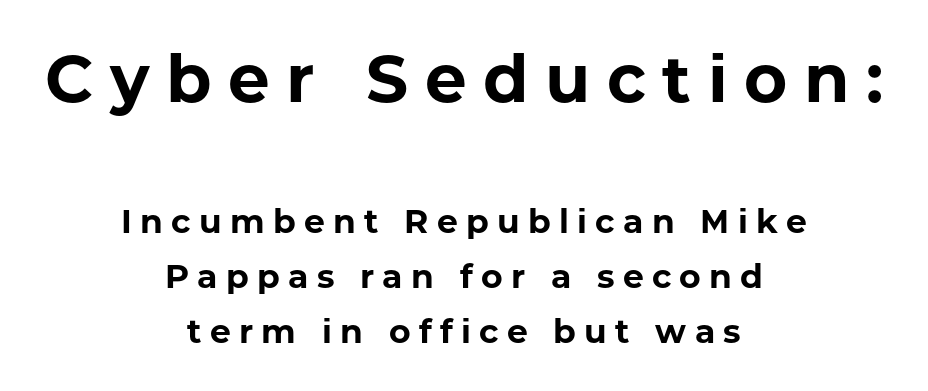
Larger block? The one above; the one below is distinctly smaller. Note the varied advance widths — an 'i' is clearly narrower than an 'm'. This sample uses a sans-serif face. Caption: multi-line text, centered on the measure. The space directly below the letters is spotless.
